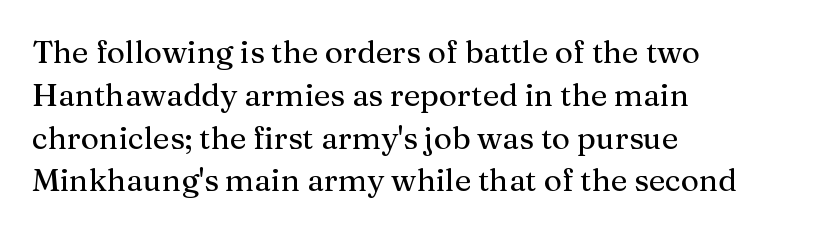
Q: Is the text italic (slanted)? A: No, it is upright.
Q: Is the typeface a serif or a sans-serif typeface? A: Serif.
Q: Is the text underlined? A: No.
Q: How is the paragraph aligned? A: Left-aligned.
Q: Is the spacing between letters normal or unusually wide? A: Normal.
Q: Is the spacing between lines tight, normal or loose? A: Normal.
Q: Width (condensed, normal, or wide)? A: Normal.
Q: Stroke contrast? A: Medium.
Q: x-height? A: Medium.
Q: Monospaced? A: No.
